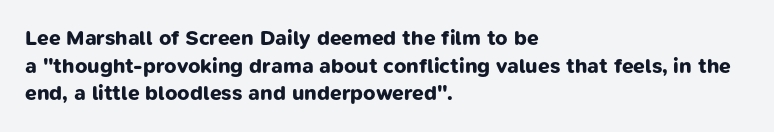
Notice how the passage keeps a crisp vertical edge on the left only. The space between consecutive lines is moderate. Pretty heavy lettering here — definitely bold. Spacing between characters is what you'd get straight out of the box. Beneath every word, the page is bare.
